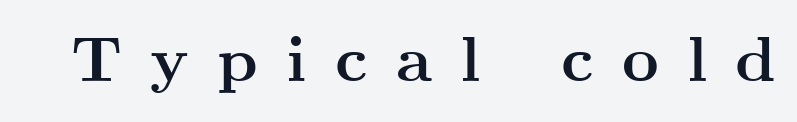
{"serif": "yes", "italic": "no", "bold": "yes", "weight": "semibold", "width": "wide", "stroke_contrast": "medium", "x_height": "small", "monospaced": "no", "underline": "no", "letter_spacing": "wide", "letter_spacing_em": 0.44, "glyph_px": 64}
